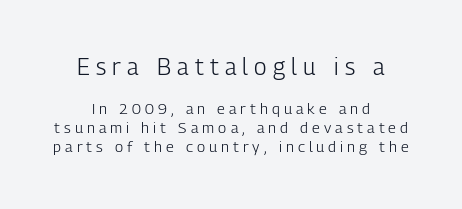
The image shows 23 px text type, upright; set centered, normal line spacing (1.26x), unusually wide letter spacing (+0.27 em), not underlined; the first (top) block is 1.53x larger.
